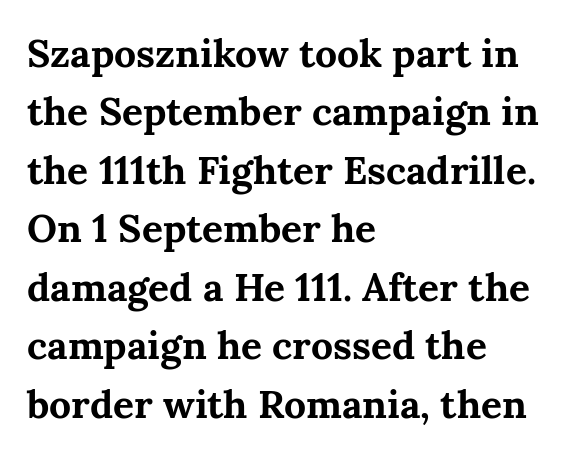
{"serif": "yes", "italic": "no", "bold": "yes", "weight": "bold", "width": "normal", "stroke_contrast": "medium", "x_height": "medium", "monospaced": "no", "underline": "no", "align": "left", "line_spacing": "normal", "line_spacing_ratio": 1.5, "letter_spacing": "normal", "letter_spacing_em": 0.0, "glyph_px": 39}
